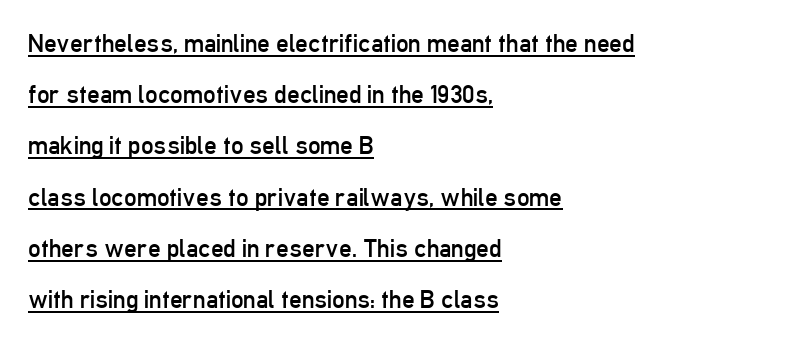
{"italic": "no", "bold": "no", "underline": "yes", "align": "left", "line_spacing": "loose", "line_spacing_ratio": 2.05, "letter_spacing": "normal", "letter_spacing_em": 0.0, "glyph_px": 25}
